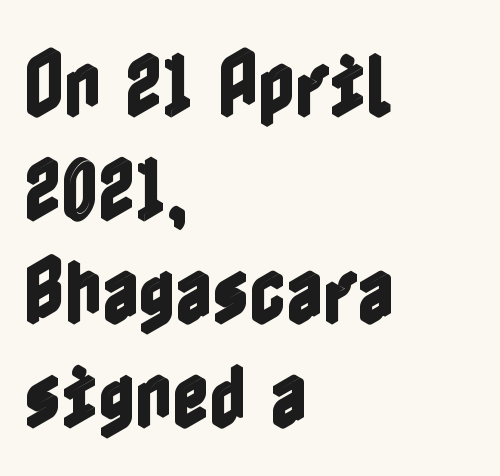
The image shows 71 px condensed type, upright; set left-aligned, normal line spacing (1.46x), normal letter spacing, not underlined; a medium x-height.
